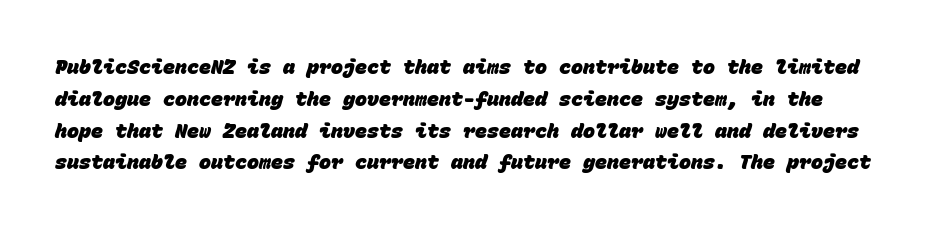
Q: Is the text bold? A: Yes.
Q: Is the text underlined? A: No.
Q: Is the spacing between letters normal or unusually wide? A: Normal.
Q: Is the spacing between lines tight, normal or loose? A: Normal.
